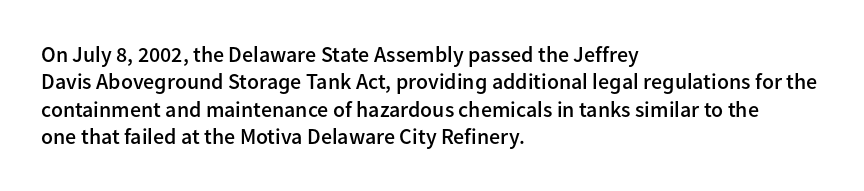
Q: Is the text bold? A: Semi-bold.
Q: Is the text italic (slanted)? A: No, it is upright.
Q: Is the text underlined? A: No.
Q: How is the paragraph aligned? A: Left-aligned.
Q: Is the spacing between letters normal or unusually wide? A: Normal.
